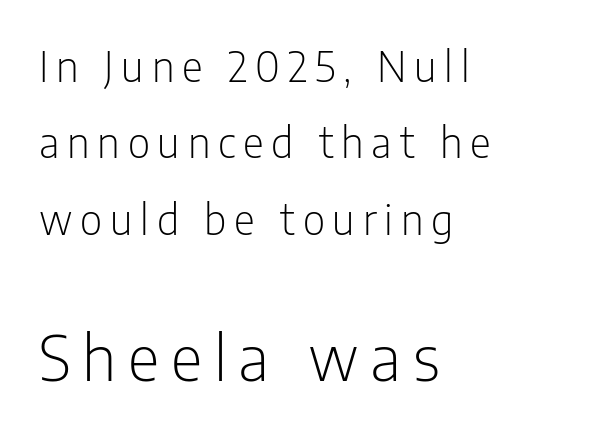
Q: Is the text bold? A: No.
Q: Is the text italic (slanted)? A: No, it is upright.
Q: Is the typeface a serif or a sans-serif typeface? A: Sans-serif.
Q: Is the text underlined? A: No.
Q: How is the paragraph aligned? A: Left-aligned.
Q: Which block of text is set in a larger size, the first (top) or the second (bottom)? A: The second (bottom) one.
Q: Width (condensed, normal, or wide)? A: Condensed.
Q: Stroke contrast? A: Low.
Q: x-height? A: Medium.
Q: Monospaced? A: No.
